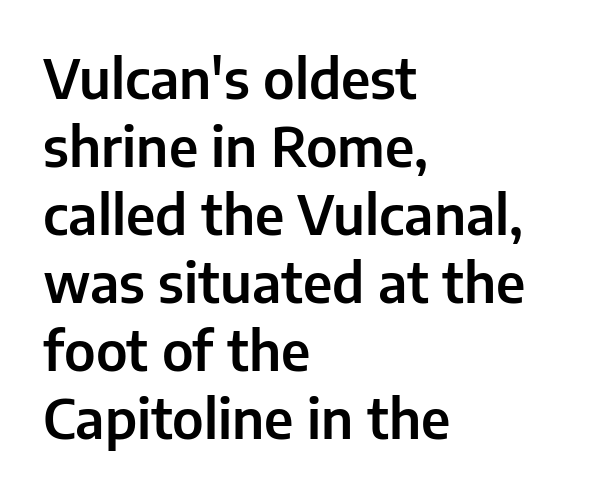
The image shows 54 px sans-serif type, upright; set left-aligned, normal line spacing (1.26x), normal letter spacing, not underlined; low stroke contrast and a medium x-height.
